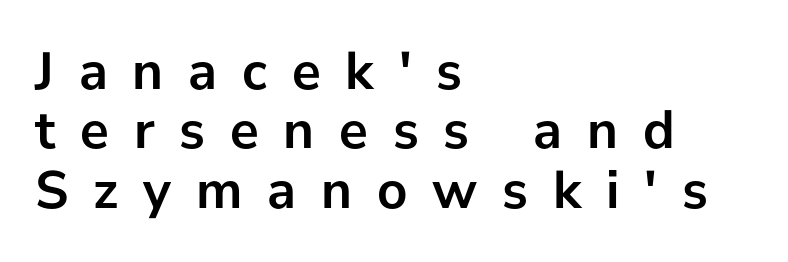
Each word looks stretched out because of the extra space between its letters. Ascenders rise straight up at ninety degrees. Is there much room between lines? No — they nearly touch. The sample has been set heavy, in full bold. The specimen omits any rule beneath the text block's lines.
